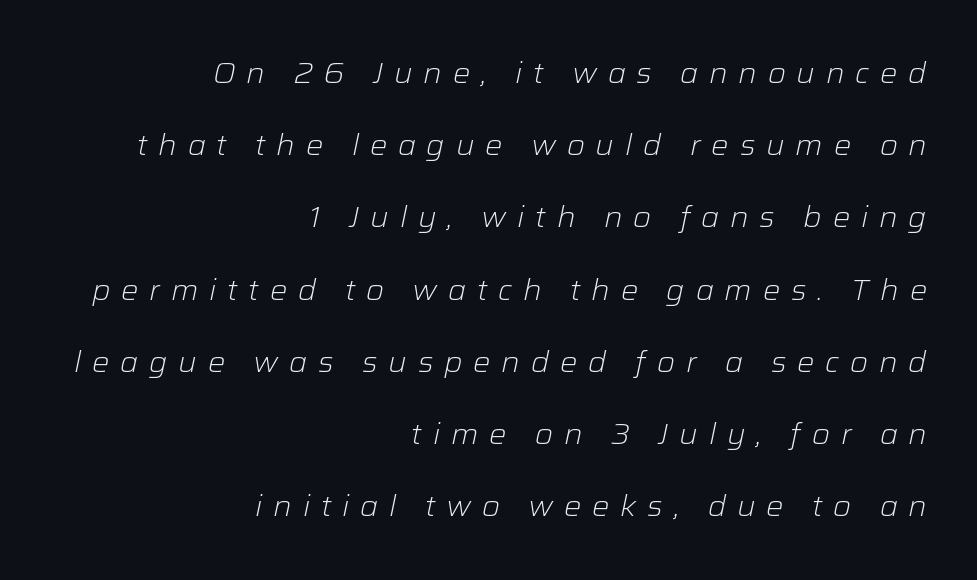
{"italic": "yes", "lean": "right", "slant_degrees": 12, "bold": "no", "weight": "light", "width": "normal", "stroke_contrast": "low", "x_height": "medium", "monospaced": "no", "underline": "no", "align": "right", "line_spacing": "loose", "line_spacing_ratio": 2.49, "letter_spacing": "wide", "letter_spacing_em": 0.37, "glyph_px": 29}
